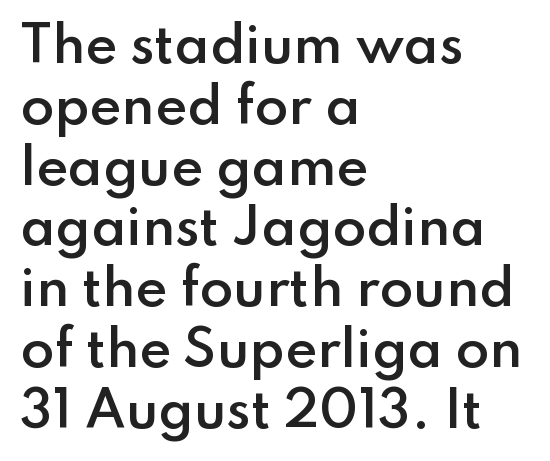
{"serif": "no", "italic": "no", "bold": "semi", "weight": "semibold", "width": "normal", "stroke_contrast": "low", "x_height": "small", "monospaced": "no", "underline": "no", "align": "left", "line_spacing_ratio": 1.24, "letter_spacing": "normal", "letter_spacing_em": 0.0, "glyph_px": 49}
